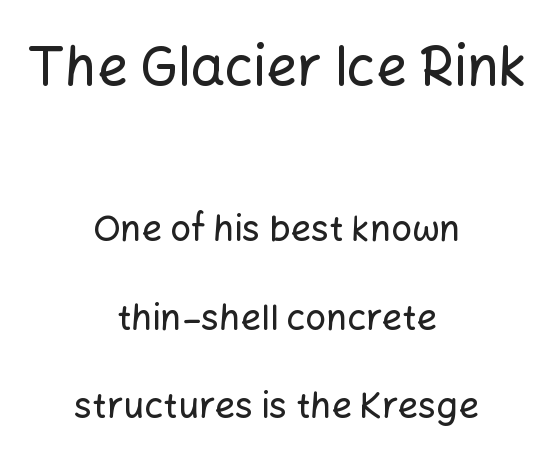
{"serif": "no", "italic": "no", "width": "normal", "stroke_contrast": "low", "x_height": "medium", "monospaced": "no", "underline": "no", "align": "center", "line_spacing": "loose", "line_spacing_ratio": 2.46, "letter_spacing": "normal", "letter_spacing_em": 0.0, "larger_block": "first", "size_ratio": 1.5, "glyph_px": 54}
